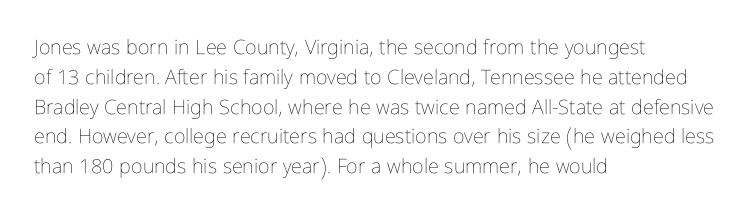
The image shows 20 px text type, upright; set left-aligned, normal line spacing (1.49x), normal letter spacing, not underlined.
